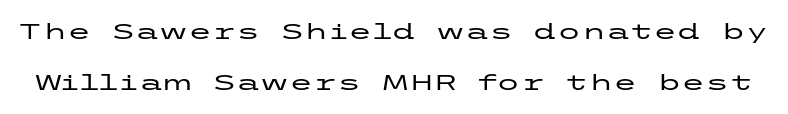
{"italic": "no", "underline": "no", "line_spacing": "loose", "line_spacing_ratio": 2.33, "letter_spacing": "normal", "letter_spacing_em": 0.0, "glyph_px": 22}
